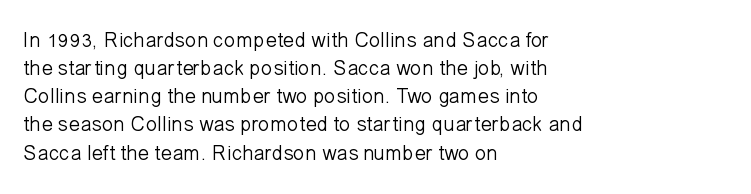
Visually the block forms a straight wall on the left and a jagged coastline on the right. Style check: upright. Bold? No — there's no thickening of the strokes. Notice how descenders clear the ascenders below comfortably — that's standard leading. Each word holds together tightly as a unit, with standard inter-letter gaps.
